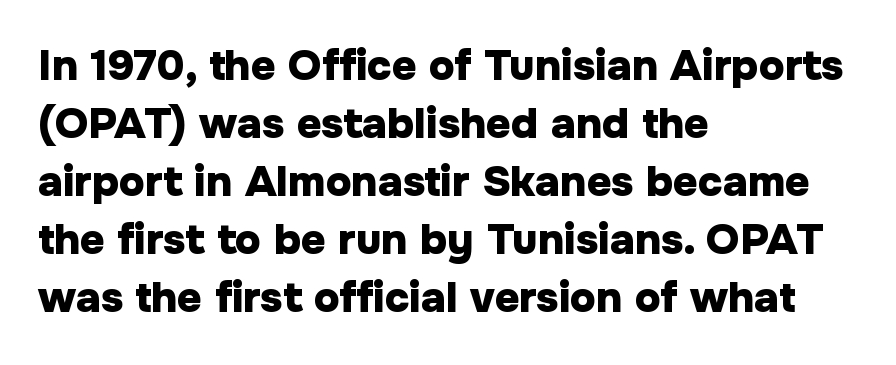
{"serif": "no", "italic": "no", "bold": "yes", "weight": "heavy", "width": "normal", "stroke_contrast": "low", "x_height": "medium", "monospaced": "no", "underline": "no", "align": "left", "line_spacing": "normal", "line_spacing_ratio": 1.35, "letter_spacing": "normal", "letter_spacing_em": 0.0, "glyph_px": 43}
